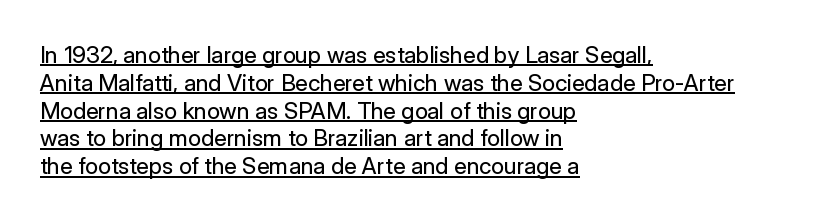
Q: Is the text bold? A: No.
Q: Is the text italic (slanted)? A: No, it is upright.
Q: Is the text underlined? A: Yes.
Q: How is the paragraph aligned? A: Left-aligned.
Q: Is the spacing between letters normal or unusually wide? A: Normal.
